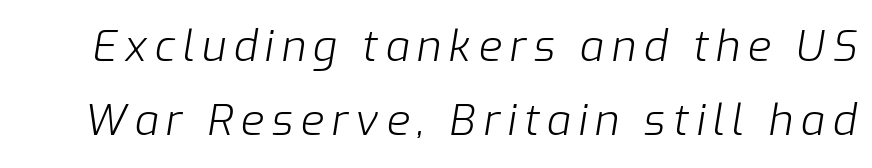
Q: Is the text bold? A: No.
Q: Is the text italic (slanted)? A: Yes, it leans right by about 9 degrees.
Q: Is the text underlined? A: No.
Q: Width (condensed, normal, or wide)? A: Normal.
Q: Stroke contrast? A: Low.
Q: x-height? A: Medium.
Q: Monospaced? A: No.
